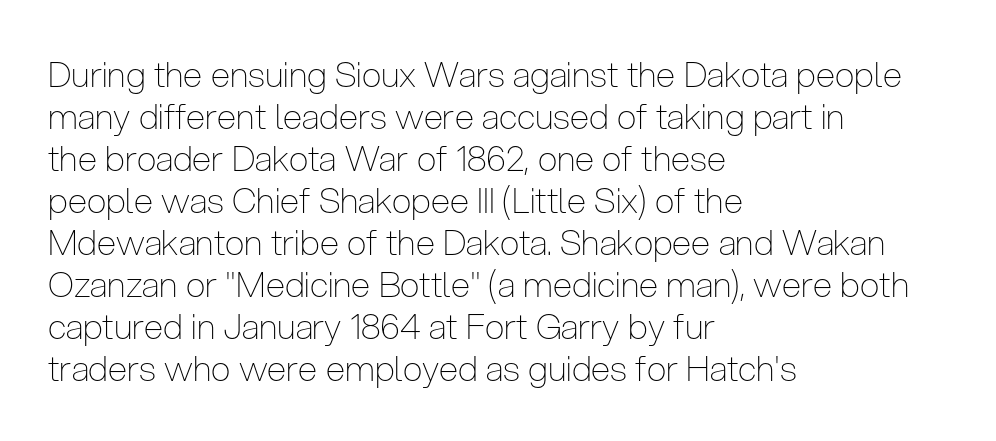
{"serif": "no", "italic": "no", "bold": "no", "weight": "thin", "width": "condensed", "stroke_contrast": "low", "x_height": "medium", "monospaced": "no", "underline": "no", "align": "left", "line_spacing_ratio": 1.2, "letter_spacing": "normal", "letter_spacing_em": 0.0, "glyph_px": 35}
